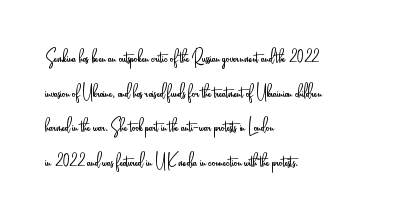
Q: Is the text bold? A: No.
Q: Is the text underlined? A: No.
Q: How is the paragraph aligned? A: Left-aligned.
Q: Is the spacing between letters normal or unusually wide? A: Normal.
Q: Is the spacing between lines tight, normal or loose? A: Normal.
